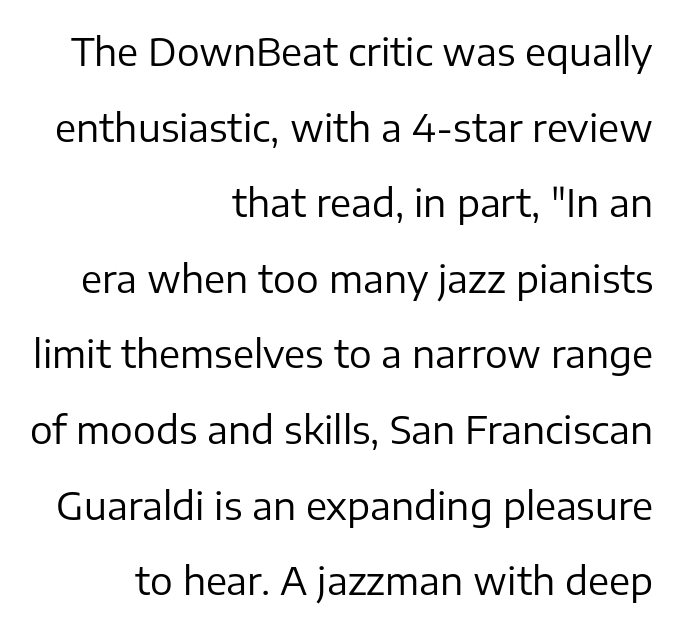
This is not heavy type; no bold has been used. This rendering uses right alignment, leaving the left contour irregular. The space directly below the letters is spotless. Classification — sans serif.
